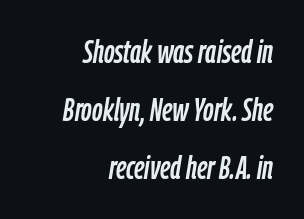
Q: Is the text italic (slanted)? A: Yes, it leans right by about 9 degrees.
Q: Is the text underlined? A: No.
Q: How is the paragraph aligned? A: Right-aligned.
Q: Is the spacing between letters normal or unusually wide? A: Normal.
Q: Width (condensed, normal, or wide)? A: Condensed.
Q: Stroke contrast? A: Low.
Q: x-height? A: Medium.
Q: Monospaced? A: No.
